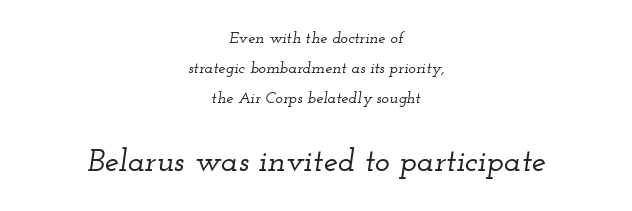
{"serif": "yes", "italic": "yes", "lean": "right", "slant_degrees": 12, "width": "wide", "stroke_contrast": "low", "x_height": "small", "monospaced": "no", "underline": "no", "align": "center", "line_spacing_ratio": 1.89, "letter_spacing": "normal", "letter_spacing_em": 0.0, "larger_block": "second", "size_ratio": 2.0, "glyph_px": 32}
